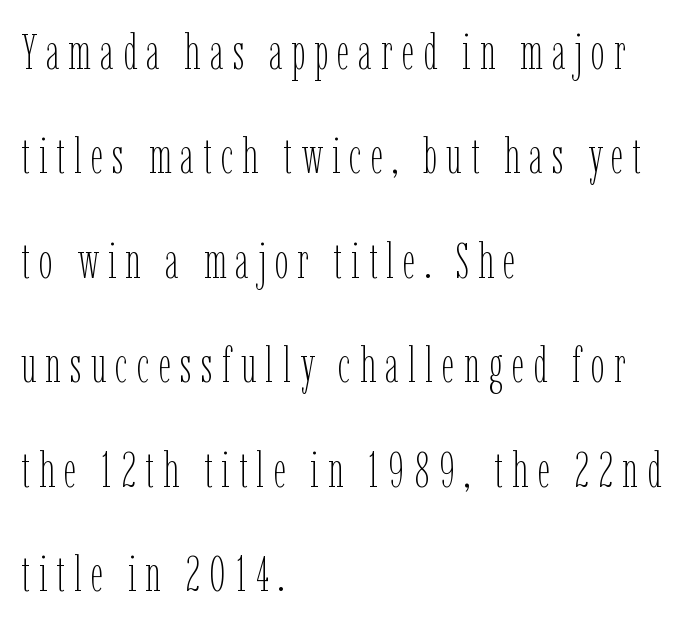
{"italic": "no", "bold": "no", "weight": "thin", "width": "condensed", "stroke_contrast": "low", "x_height": "medium", "monospaced": "no", "underline": "no", "align": "left", "line_spacing": "loose", "line_spacing_ratio": 2.09, "glyph_px": 50}
